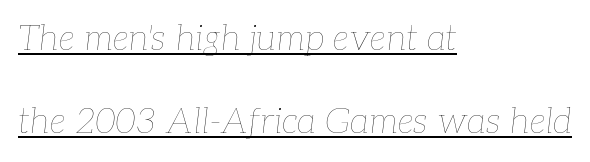
Q: Is the text bold? A: No.
Q: Is the text italic (slanted)? A: Yes, it leans right by about 7 degrees.
Q: Is the text underlined? A: Yes.
Q: How is the paragraph aligned? A: Left-aligned.
Q: Is the spacing between letters normal or unusually wide? A: Normal.
Q: Is the spacing between lines tight, normal or loose? A: Loose.
Q: Width (condensed, normal, or wide)? A: Normal.
Q: Stroke contrast? A: Low.
Q: x-height? A: Medium.
Q: Monospaced? A: No.
